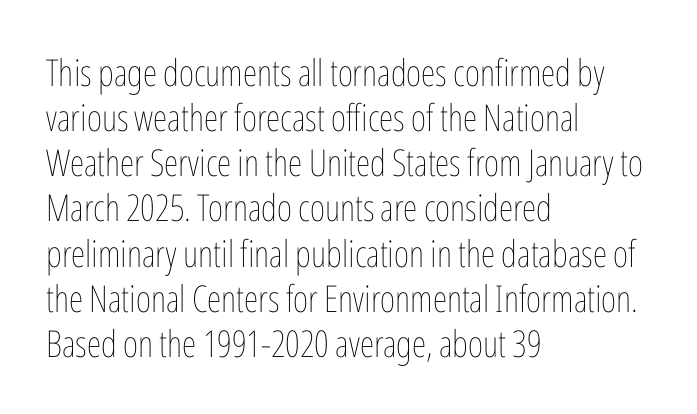
{"italic": "no", "bold": "no", "weight": "thin", "width": "condensed", "stroke_contrast": "low", "x_height": "medium", "monospaced": "no", "underline": "no", "align": "left", "line_spacing_ratio": 1.22, "letter_spacing": "normal", "letter_spacing_em": 0.0, "glyph_px": 37}
